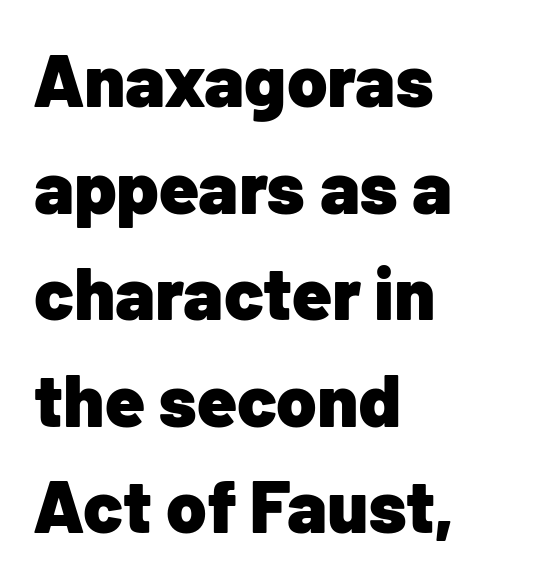
{"serif": "no", "italic": "no", "bold": "yes", "weight": "heavy", "width": "normal", "stroke_contrast": "low", "x_height": "medium", "monospaced": "no", "underline": "no", "align": "left", "line_spacing": "normal", "line_spacing_ratio": 1.46, "letter_spacing": "normal", "letter_spacing_em": 0.0, "glyph_px": 73}
